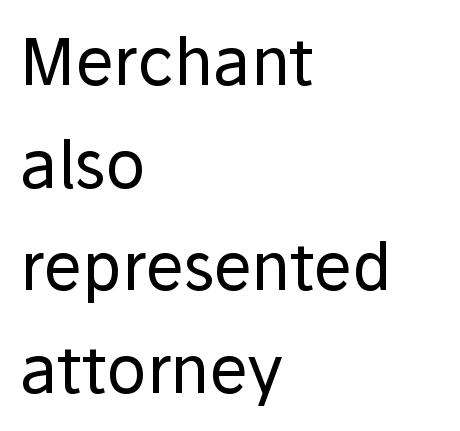
Descenders are the only things crossing below the line. A typesetter would call this proportional, since set widths differ per character. The typesetter chose a ragged-right arrangement here. To sum up the face: it is a sans, with no serifs.
